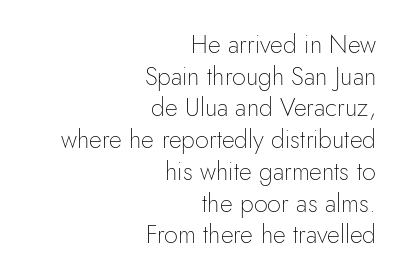
Q: Is the text bold? A: No.
Q: Is the text italic (slanted)? A: No, it is upright.
Q: Is the text underlined? A: No.
Q: How is the paragraph aligned? A: Right-aligned.
Q: Is the spacing between letters normal or unusually wide? A: Normal.
Q: Is the spacing between lines tight, normal or loose? A: Normal.
